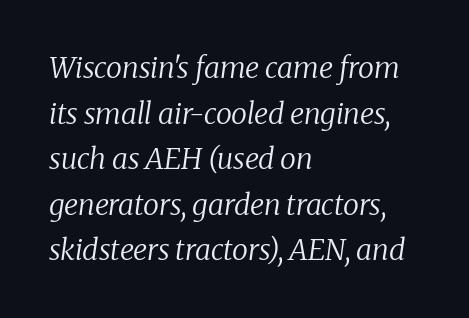
{"serif": "yes", "italic": "yes", "lean": "right", "slant_degrees": 8, "bold": "no", "weight": "regular", "width": "normal", "stroke_contrast": "low", "x_height": "medium", "monospaced": "no", "underline": "no", "align": "left", "line_spacing": "normal", "line_spacing_ratio": 1.57, "letter_spacing": "normal", "letter_spacing_em": 0.0, "glyph_px": 29}
